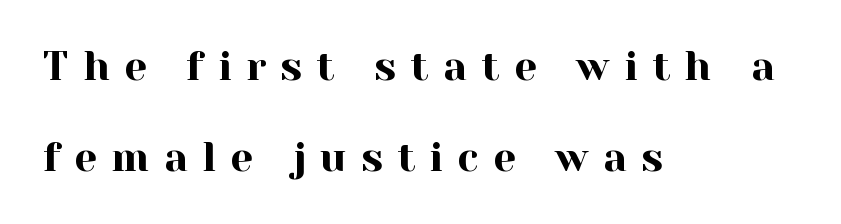
In CSS terms this would be text-align: left. Students, observe: this is what heavily led, spacious text looks like. Character widths vary here, with narrow letters taking less room than wide ones. The type is letterspaced generously, with wide tracking. Typographically, this falls in the serif category.
